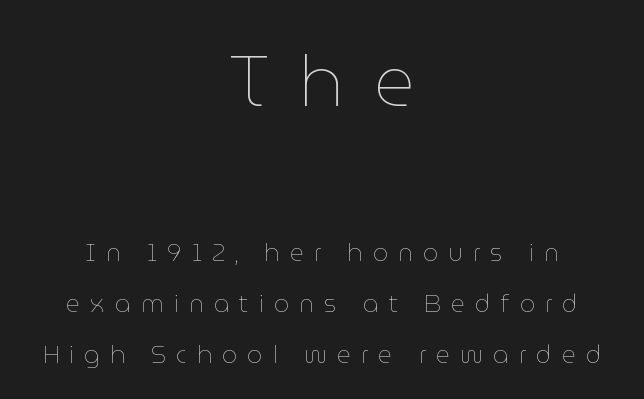
The image shows 71 px thin type, upright; set centered, loose line spacing (2.14x), unusually wide letter spacing (+0.42 em), not underlined; the first (top) block is 2.96x larger; low stroke contrast and a medium x-height.
